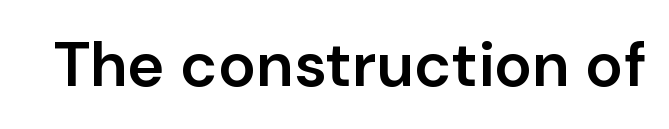
Notice how the stems are strictly vertical — no italics here. Check where the strokes stop: nothing finishes them off — pure sans. Stems and bowls a touch heavier than normal — semibold. The face used here is proportionally spaced, like ordinary book or web type.
